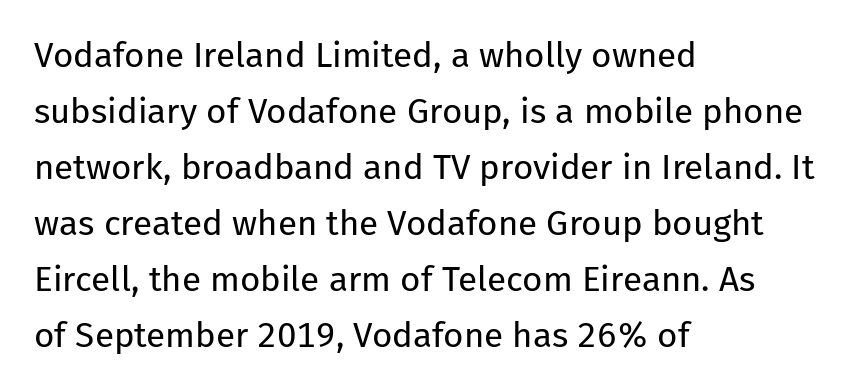
Q: Is the text bold? A: No.
Q: Is the text italic (slanted)? A: No, it is upright.
Q: Is the typeface a serif or a sans-serif typeface? A: Sans-serif.
Q: Is the text underlined? A: No.
Q: How is the paragraph aligned? A: Left-aligned.
Q: Is the spacing between letters normal or unusually wide? A: Normal.
Q: Is the spacing between lines tight, normal or loose? A: Normal.
Q: Width (condensed, normal, or wide)? A: Normal.
Q: Stroke contrast? A: Low.
Q: x-height? A: Medium.
Q: Monospaced? A: No.
